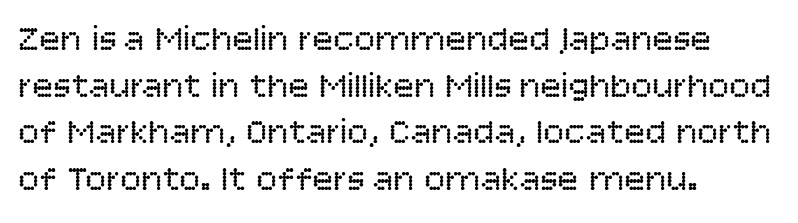
The image shows 35 px regular-weight sans-serif type, upright; set left-aligned, normal line spacing (1.33x), normal letter spacing, not underlined; low stroke contrast and a large x-height.
